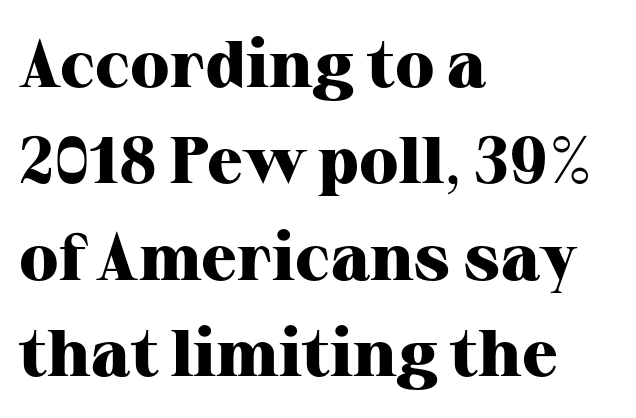
Each row of text sits above clean, open space. Words appear dense and cohesive because spacing is normal. You can tell it's not italic because the verticals are truly vertical. Where is the straight margin? On the left. The passage shown is typed in a proportional face where columns would drift.
